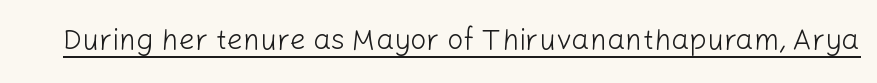
The image shows 29 px light sans-serif type, upright; set normal letter spacing, underlined; low stroke contrast and a medium x-height.
